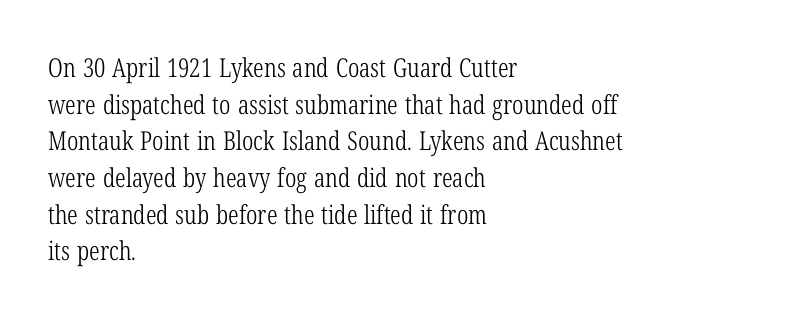
In CSS terms this would be text-align: left. The words here are not underlined. The font is comparable to plain body text, perhaps lighter. Every character sits straight up, as roman type does. The vertical gap from one line to the next is medium. Compared with typical body copy, the letter spacing here is the same.
